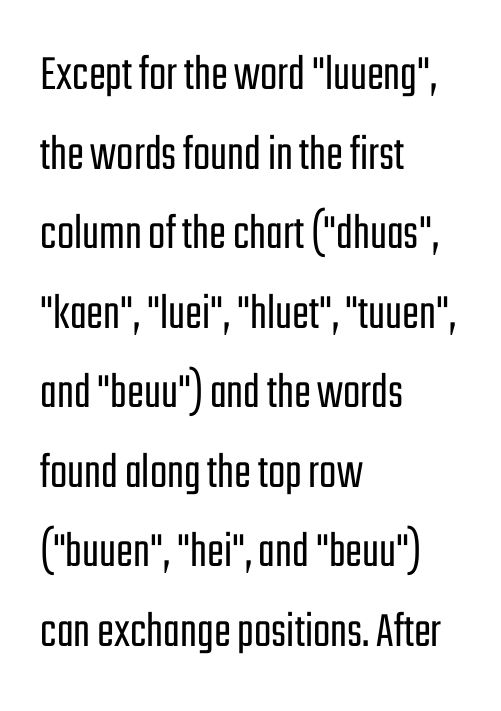
{"serif": "no", "italic": "no", "bold": "no", "weight": "light", "width": "condensed", "stroke_contrast": "low", "x_height": "medium", "monospaced": "no", "underline": "no", "align": "left", "line_spacing": "normal", "line_spacing_ratio": 1.56, "letter_spacing": "normal", "letter_spacing_em": 0.0, "glyph_px": 51}
